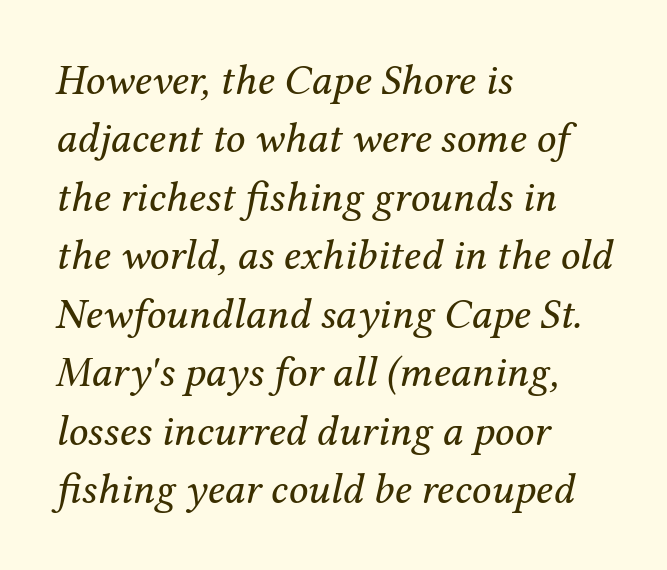
Characters are canted at an angle relative to the baseline's perpendicular. The typeface has the unassuming heft of standard copy or less. Words appear dense and cohesive because spacing is normal. Glance below the letters and you will spot only blank space. The rendering uses natural spacing where letterforms have individual widths.
